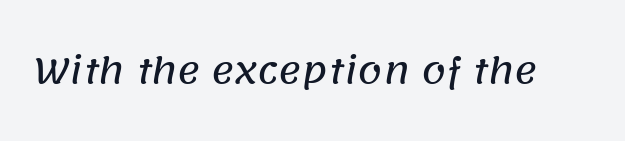
Q: Is the typeface a serif or a sans-serif typeface? A: Sans-serif.
Q: Is the text underlined? A: No.
Q: Is the spacing between letters normal or unusually wide? A: Normal.
Q: Width (condensed, normal, or wide)? A: Normal.
Q: Stroke contrast? A: Low.
Q: x-height? A: Large.
Q: Monospaced? A: No.
